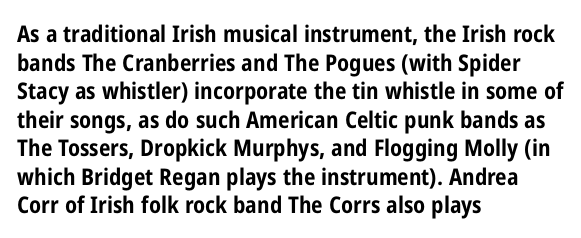
{"italic": "no", "bold": "yes", "underline": "no", "align": "left", "line_spacing_ratio": 1.24, "letter_spacing": "normal", "letter_spacing_em": 0.0, "glyph_px": 23}
